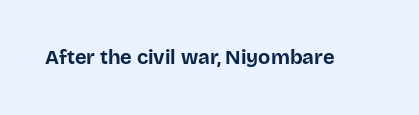
The rendering keeps characters at their native spacing. Underlining? Definitely not there. Nope, not italic — everything's standing straight. Set as a true bold cut, around the 700 mark.
